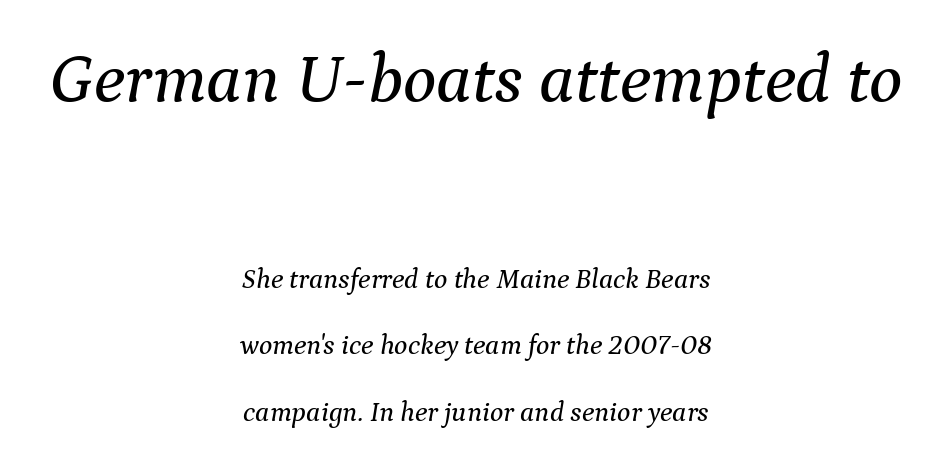
The image shows 70 px serif type, italic (leaning right); set centered, loose line spacing (2.38x), normal letter spacing, not underlined; the first (top) block is 2.5x larger; medium stroke contrast and a medium x-height.
